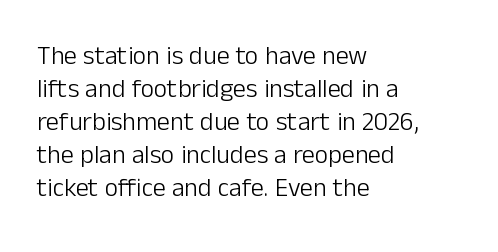
Q: Is the text bold? A: No.
Q: Is the text italic (slanted)? A: No, it is upright.
Q: Is the text underlined? A: No.
Q: How is the paragraph aligned? A: Left-aligned.
Q: Is the spacing between letters normal or unusually wide? A: Normal.
Q: Is the spacing between lines tight, normal or loose? A: Normal.
